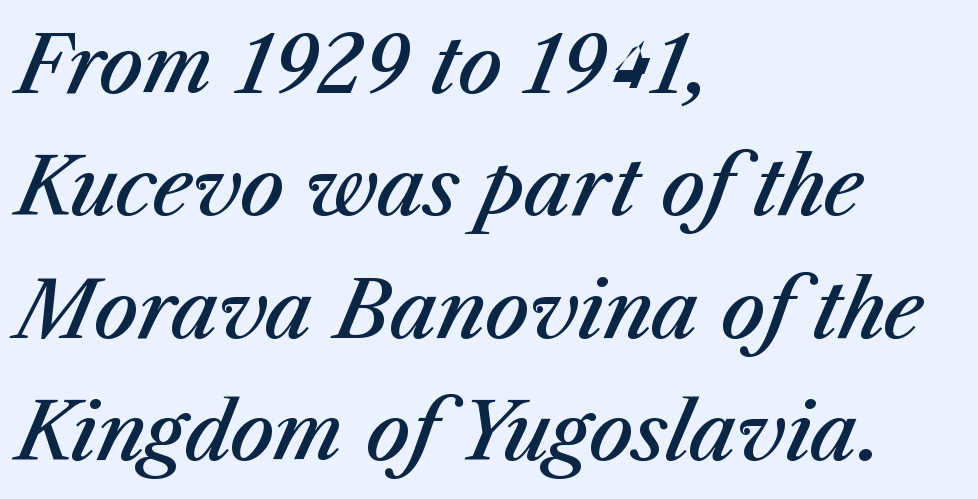
The image shows 78 px semibold type, italic (leaning right); set left-aligned, normal line spacing (1.57x), normal letter spacing, not underlined; medium stroke contrast and a medium x-height.
